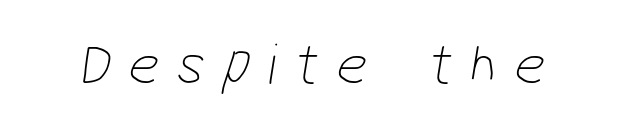
Q: Is the text bold? A: No.
Q: Is the typeface a serif or a sans-serif typeface? A: Sans-serif.
Q: Is the text underlined? A: No.
Q: Is the spacing between letters normal or unusually wide? A: Unusually wide.
Q: Width (condensed, normal, or wide)? A: Condensed.
Q: Stroke contrast? A: Low.
Q: x-height? A: Medium.
Q: Monospaced? A: No.
